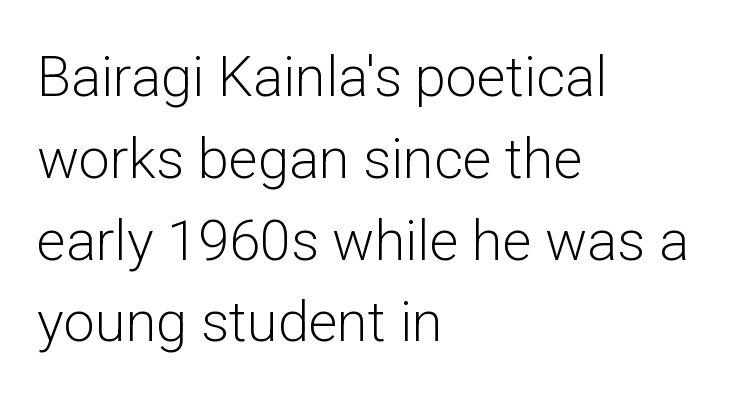
The letters look calm and open, with moderate or lighter stems. Rows of type keep a routine distance in the vertical direction. These lines are composed in type without serifs. Underline: absent.
